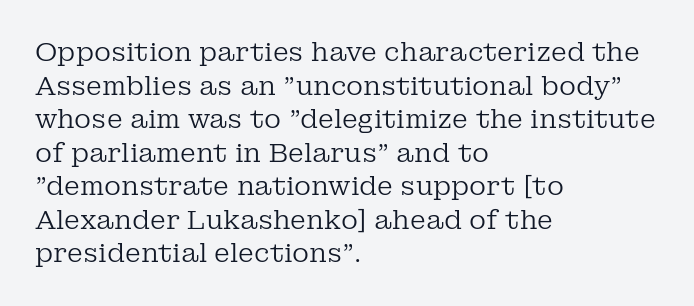
{"italic": "no", "bold": "no", "underline": "no", "align": "left", "line_spacing": "normal", "line_spacing_ratio": 1.29, "letter_spacing": "normal", "letter_spacing_em": 0.0, "glyph_px": 26}
